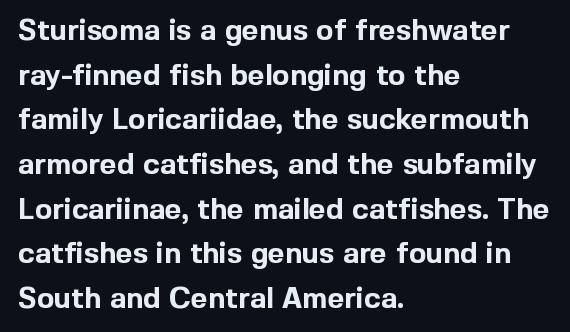
The image shows 29 px bold sans-serif type, upright; set left-aligned, normal line spacing (1.54x), normal letter spacing, not underlined; a medium x-height.
